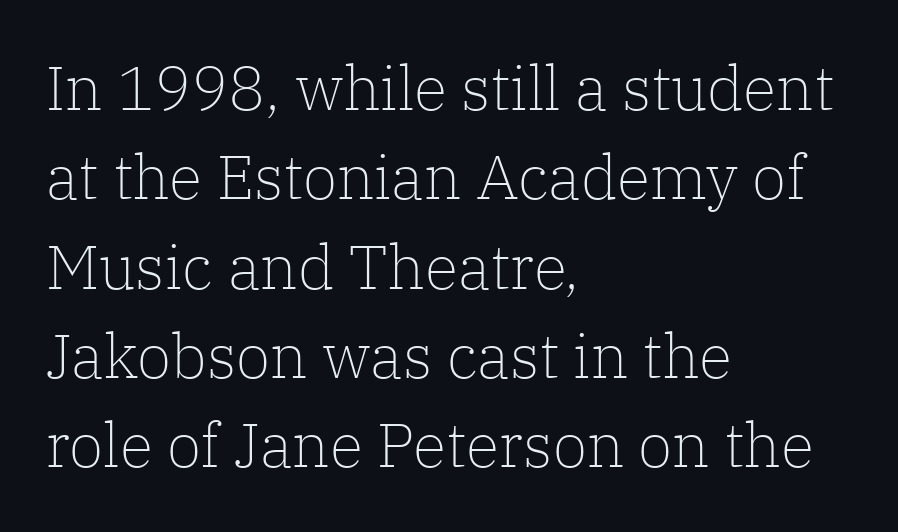
The image shows 62 px light serif type, upright; set left-aligned, normal line spacing (1.44x), normal letter spacing, not underlined; low stroke contrast and a medium x-height.
